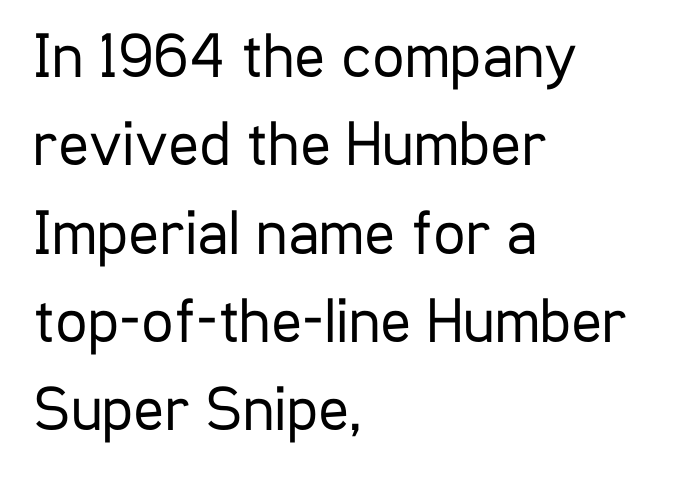
The image shows 64 px regular-weight, condensed sans-serif type, upright; set left-aligned, normal line spacing (1.38x), normal letter spacing, not underlined; low stroke contrast and a medium x-height.
